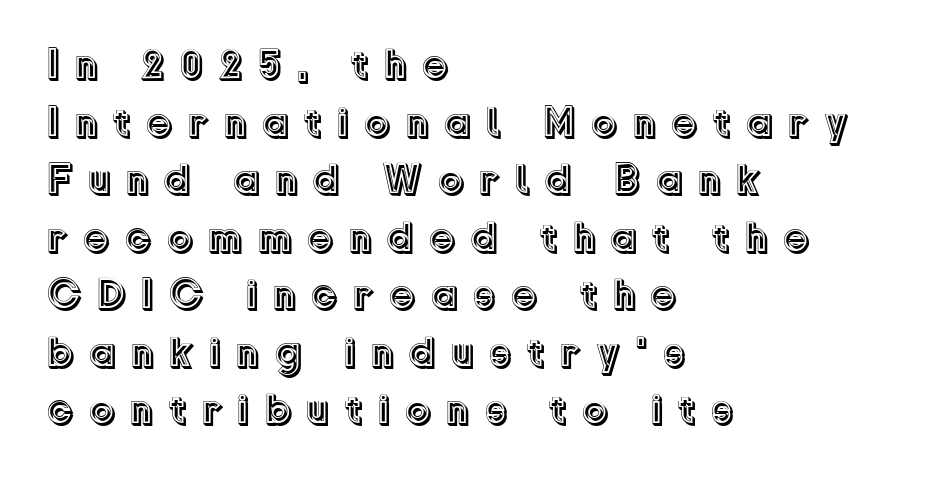
The image shows 42 px text type, upright; set left-aligned, normal line spacing (1.37x), unusually wide letter spacing (+0.35 em), not underlined; a medium x-height.
